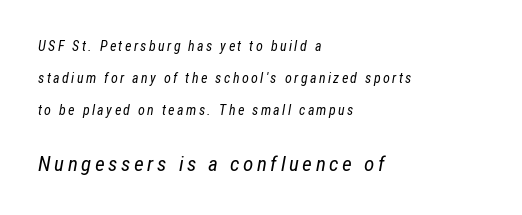
{"italic": "yes", "lean": "right", "slant_degrees": 12, "bold": "no", "underline": "no", "align": "left", "line_spacing": "loose", "line_spacing_ratio": 2.29, "larger_block": "second", "size_ratio": 1.5, "glyph_px": 21}
